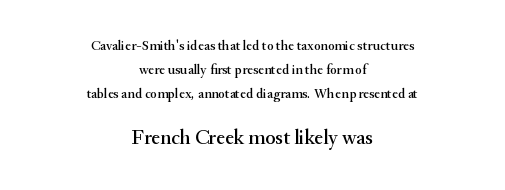
Characters remain perfectly vertical along every line. Has an underline been added? It has not. Observe the ordinary spacing: letters are neighbours, not strangers. Leftover space on each line is divided equally before and after the words.
